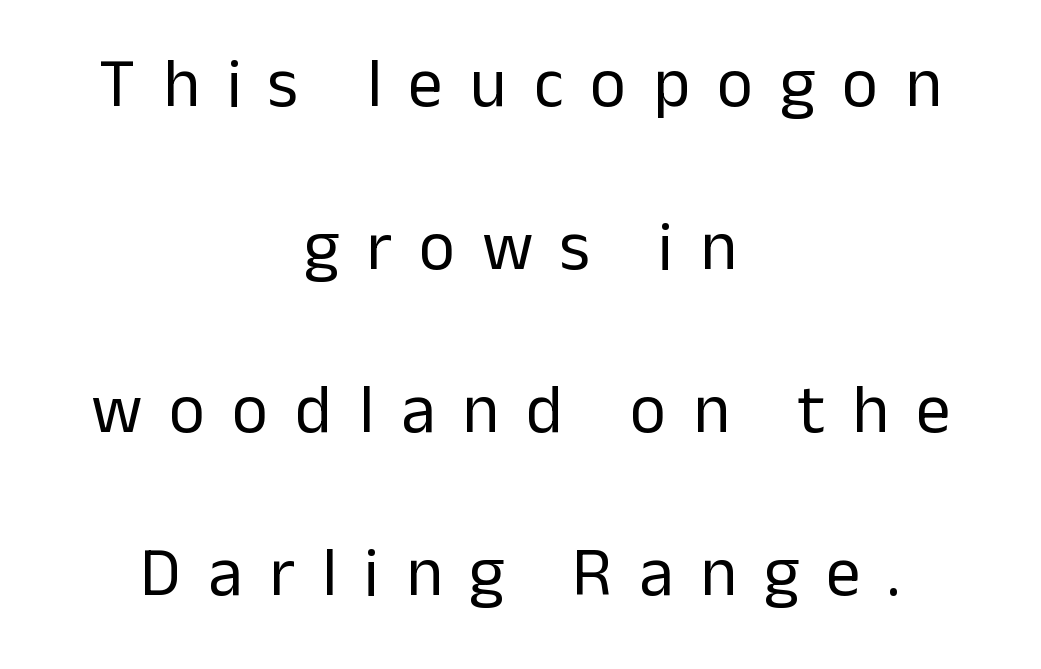
The image shows 69 px regular-weight sans-serif type, upright; set centered, loose line spacing (2.36x), unusually wide letter spacing (+0.39 em), not underlined; low stroke contrast and a medium x-height.
